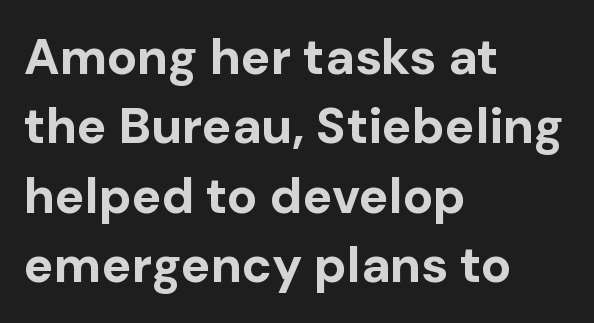
{"serif": "no", "italic": "no", "bold": "yes", "weight": "bold", "width": "normal", "stroke_contrast": "low", "x_height": "medium", "monospaced": "no", "underline": "no", "align": "left", "line_spacing": "normal", "line_spacing_ratio": 1.39, "letter_spacing": "normal", "letter_spacing_em": 0.0, "glyph_px": 50}
